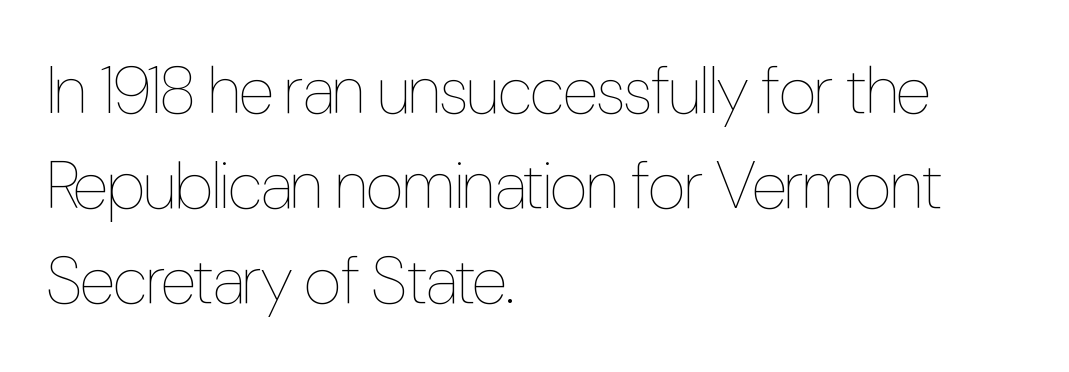
{"italic": "no", "bold": "no", "weight": "thin", "width": "condensed", "stroke_contrast": "low", "x_height": "medium", "monospaced": "no", "underline": "no", "align": "left", "line_spacing": "normal", "line_spacing_ratio": 1.44, "letter_spacing": "normal", "letter_spacing_em": 0.0, "glyph_px": 66}
